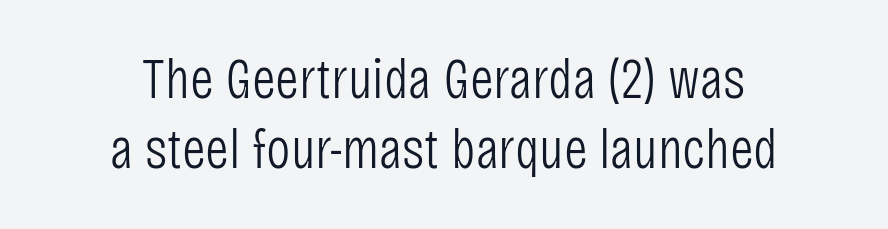
These lines keep a tight, regular rhythm from letter to letter. Glance below the letters and you will spot only blank space. Unlike a traditional serif, this face leaves its strokes unadorned. When letters stand straight like this, we call the style roman or upright.
